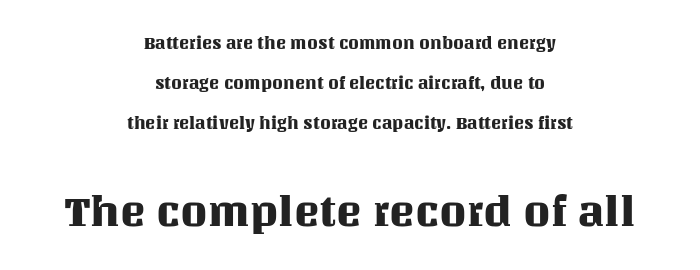
{"italic": "no", "width": "normal", "stroke_contrast": "medium", "x_height": "large", "monospaced": "no", "underline": "no", "align": "center", "line_spacing": "loose", "line_spacing_ratio": 2.35, "letter_spacing": "normal", "letter_spacing_em": 0.0, "larger_block": "second", "size_ratio": 2.53, "glyph_px": 43}
